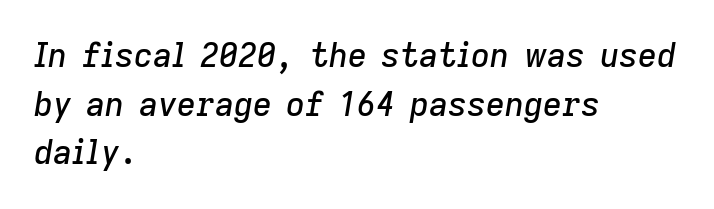
The image shows 33 px text type, italic (leaning right); set left-aligned, normal line spacing (1.47x), normal letter spacing, not underlined; low stroke contrast and a medium x-height.
